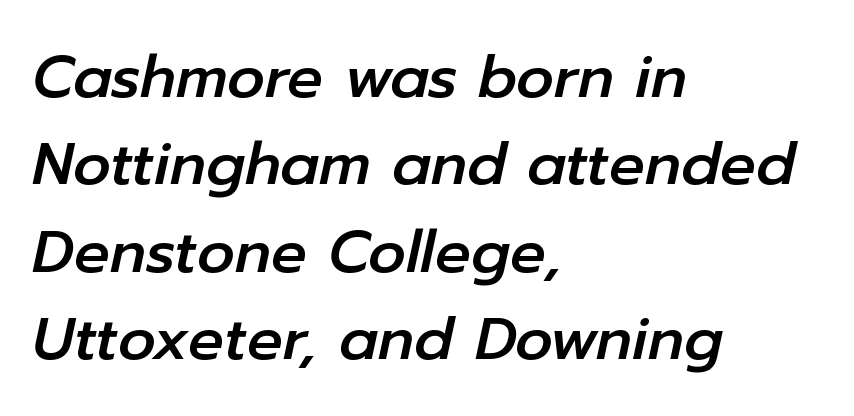
The image shows 59 px text type, italic (leaning right); set left-aligned, normal line spacing (1.48x), normal letter spacing, not underlined; low stroke contrast and a medium x-height.
